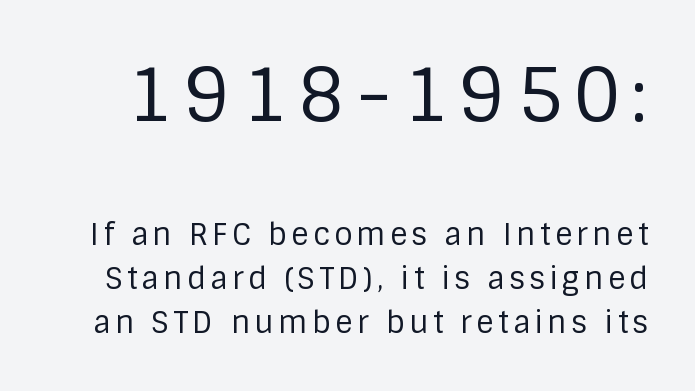
The typeface chosen for these lines omits serifs. Each letter keeps its own natural width here, so spacing adapts to shape. The letters look calm and open, with moderate or lighter stems. The lettering holds an erect, upright posture throughout. Rows of type keep a routine distance in the vertical direction. The strip under each line holds only bare page.
